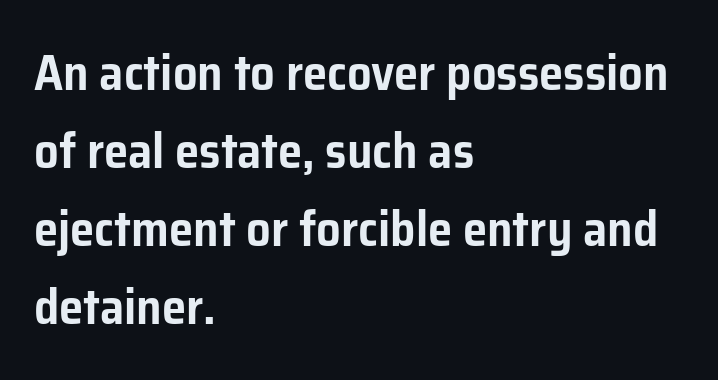
{"serif": "no", "italic": "no", "width": "normal", "stroke_contrast": "low", "x_height": "medium", "monospaced": "no", "underline": "no", "align": "left", "line_spacing": "normal", "line_spacing_ratio": 1.59, "letter_spacing": "normal", "letter_spacing_em": 0.0, "glyph_px": 49}
